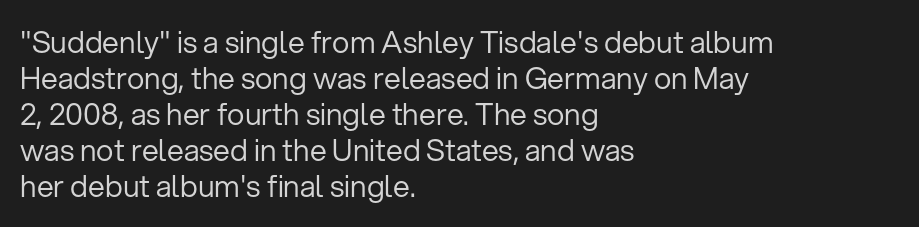
A roman cut, with each character standing at attention. Quick note: underline off. Nothing sits at the stroke ends, so this counts as sans-serif. Note the varied advance widths — an 'i' is clearly narrower than an 'm'. Heft: none added — not bold. If you drew a ruler down the left edge, every line would touch it.
